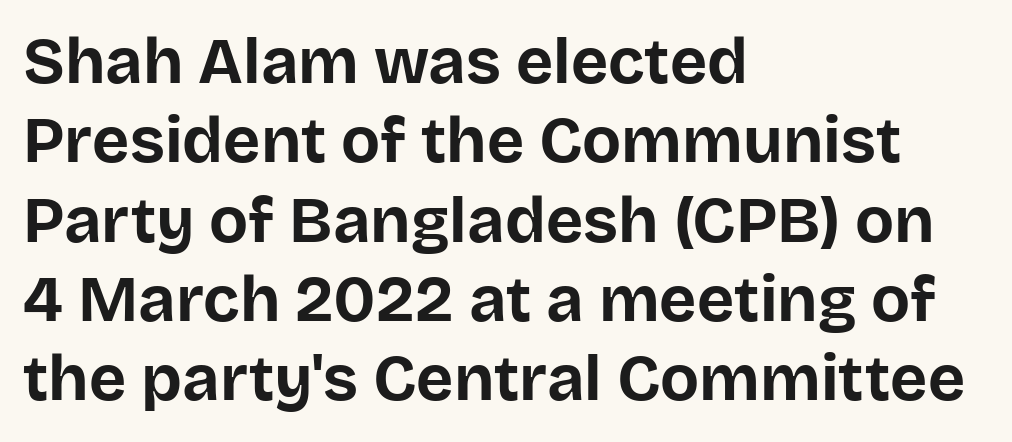
The image shows 64 px bold sans-serif type, upright; set left-aligned, line spacing 1.24x, normal letter spacing, not underlined; low stroke contrast and a large x-height.
